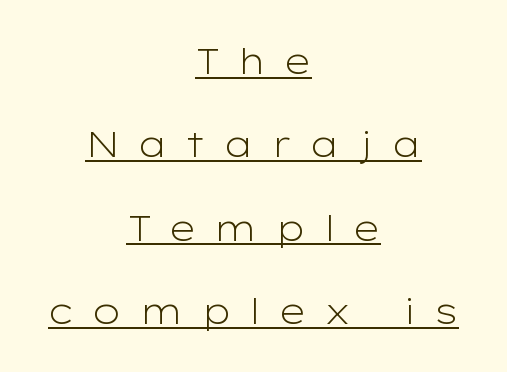
{"serif": "no", "italic": "no", "bold": "no", "weight": "light", "width": "wide", "stroke_contrast": "low", "x_height": "medium", "monospaced": "no", "underline": "yes", "align": "center", "line_spacing": "loose", "line_spacing_ratio": 2.38, "letter_spacing": "wide", "letter_spacing_em": 0.49, "glyph_px": 35}
